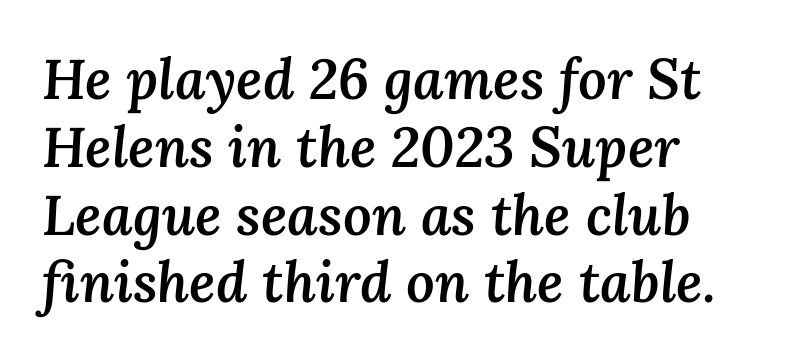
Q: Is the text bold? A: Semi-bold.
Q: Is the text italic (slanted)? A: Yes, it leans right by about 3 degrees.
Q: Is the text underlined? A: No.
Q: How is the paragraph aligned? A: Left-aligned.
Q: Is the spacing between letters normal or unusually wide? A: Normal.
Q: Width (condensed, normal, or wide)? A: Normal.
Q: Stroke contrast? A: Medium.
Q: x-height? A: Medium.
Q: Monospaced? A: No.
